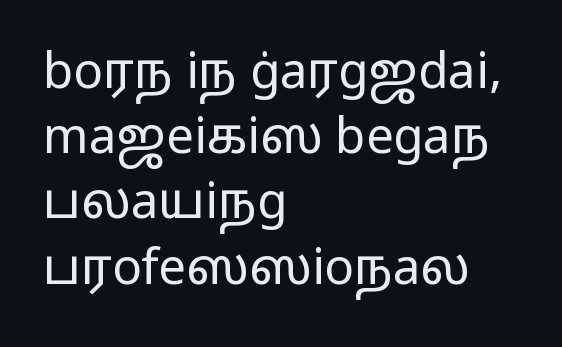
Q: Is the text bold? A: No.
Q: Is the text italic (slanted)? A: No, it is upright.
Q: Is the typeface a serif or a sans-serif typeface? A: Sans-serif.
Q: Is the text underlined? A: No.
Q: How is the paragraph aligned? A: Left-aligned.
Q: Is the spacing between letters normal or unusually wide? A: Normal.
Q: Is the spacing between lines tight, normal or loose? A: Normal.
Q: Width (condensed, normal, or wide)? A: Wide.
Q: Stroke contrast? A: Low.
Q: x-height? A: Medium.
Q: Monospaced? A: No.
